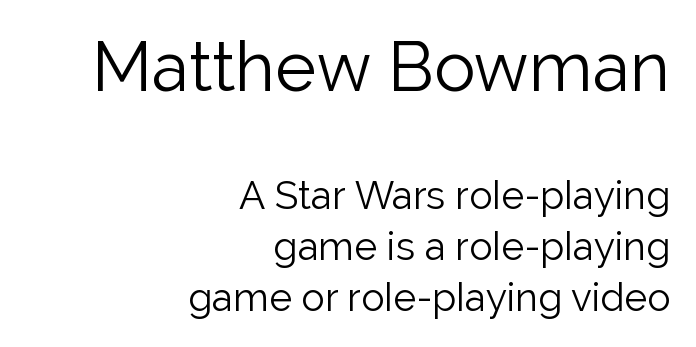
Style check: upright. There is no visible air inserted between adjacent glyphs. The text block is weighted toward the right margin, trailing off unevenly leftward. Just letters on the line, the space beneath them empty. Note: no serifs on the glyphs. These lines are rendered in a variable-pitch font.
